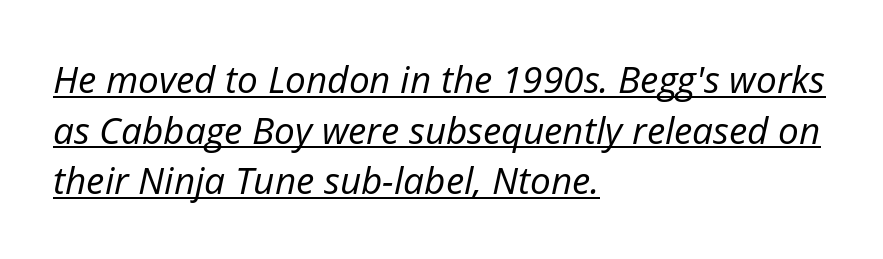
The image shows 37 px regular-weight type, italic (leaning right); set left-aligned, normal line spacing (1.37x), normal letter spacing, underlined; low stroke contrast and a medium x-height.
